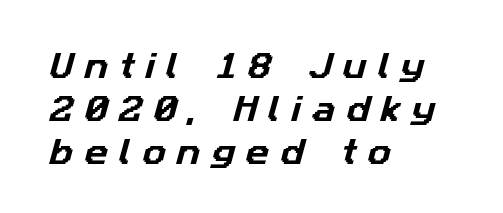
{"serif": "no", "width": "normal", "stroke_contrast": "low", "x_height": "medium", "monospaced": "no", "underline": "no", "align": "left", "line_spacing": "normal", "line_spacing_ratio": 1.48, "letter_spacing": "wide", "letter_spacing_em": 0.38, "glyph_px": 29}
